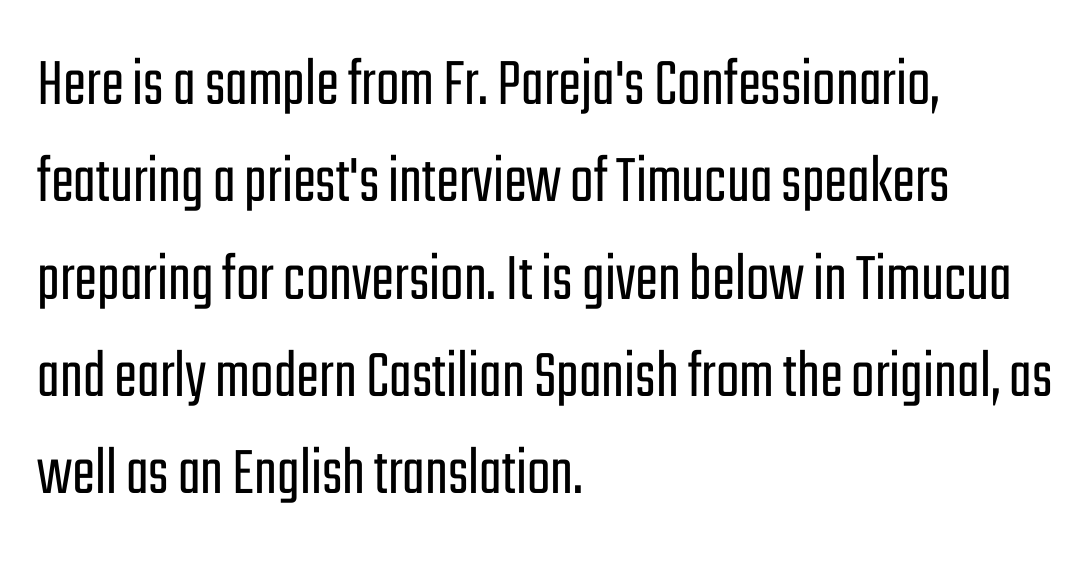
{"serif": "no", "italic": "no", "bold": "no", "weight": "light", "width": "condensed", "stroke_contrast": "low", "x_height": "medium", "monospaced": "no", "underline": "no", "align": "left", "line_spacing": "normal", "line_spacing_ratio": 1.41, "letter_spacing": "normal", "letter_spacing_em": 0.0, "glyph_px": 69}
